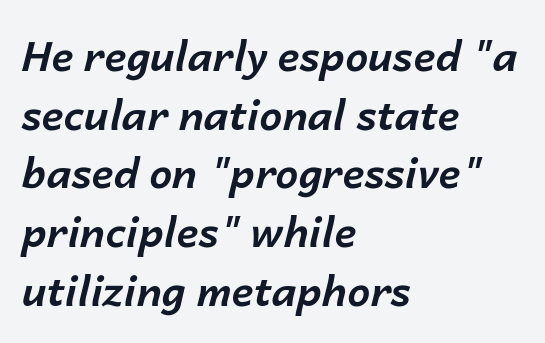
The image shows 41 px bold type, italic (leaning right); set left-aligned, normal line spacing (1.43x), normal letter spacing, not underlined; low stroke contrast and a medium x-height.
